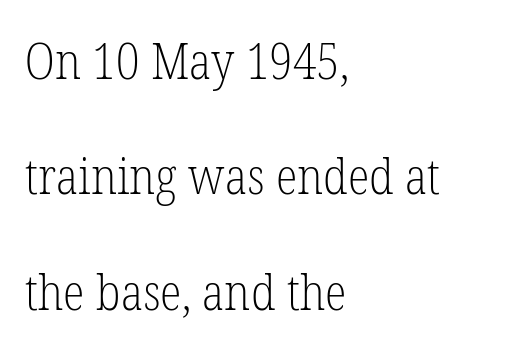
Q: Is the text bold? A: No.
Q: Is the text italic (slanted)? A: No, it is upright.
Q: Is the typeface a serif or a sans-serif typeface? A: Serif.
Q: Is the text underlined? A: No.
Q: How is the paragraph aligned? A: Left-aligned.
Q: Is the spacing between letters normal or unusually wide? A: Normal.
Q: Is the spacing between lines tight, normal or loose? A: Loose.
Q: Width (condensed, normal, or wide)? A: Condensed.
Q: Stroke contrast? A: Low.
Q: x-height? A: Medium.
Q: Monospaced? A: No.
